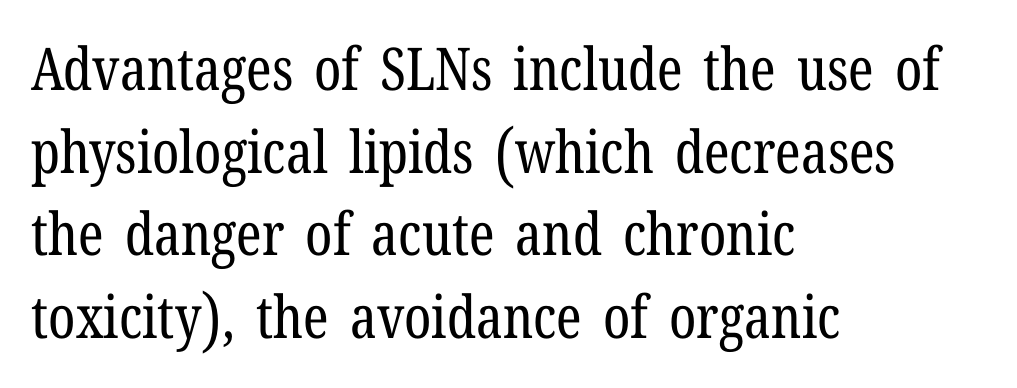
{"serif": "yes", "italic": "no", "bold": "no", "weight": "regular", "width": "condensed", "stroke_contrast": "low", "x_height": "medium", "monospaced": "no", "underline": "no", "align": "left", "line_spacing": "normal", "line_spacing_ratio": 1.4, "letter_spacing": "normal", "letter_spacing_em": 0.0, "glyph_px": 59}
